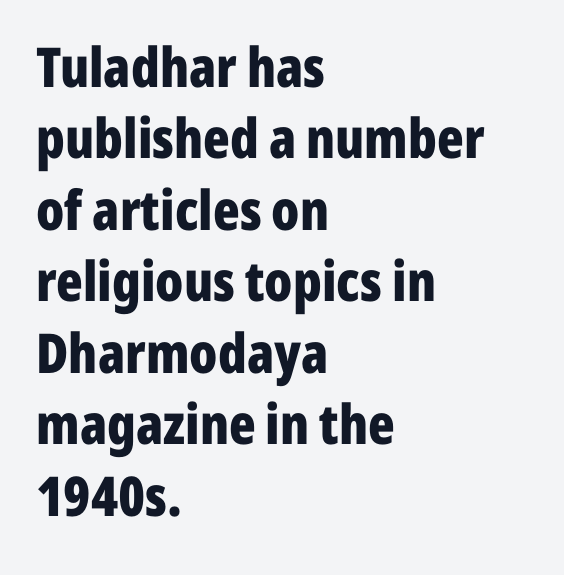
The image shows 55 px bold, condensed sans-serif type, upright; set left-aligned, normal line spacing (1.3x), normal letter spacing, not underlined; low stroke contrast and a medium x-height.
